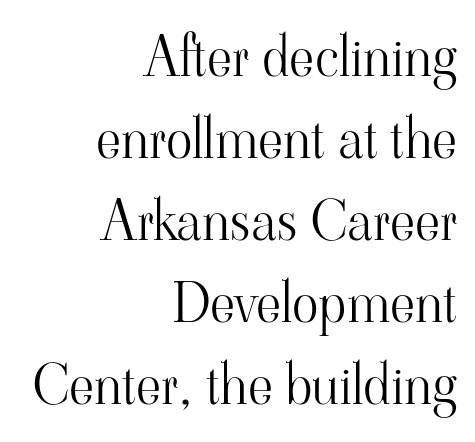
The image shows 55 px light serif type, upright; set right-aligned, normal line spacing (1.49x), normal letter spacing, not underlined; high stroke contrast and a small x-height.
